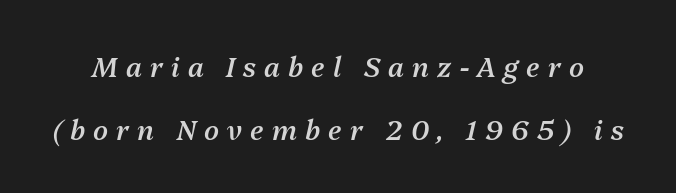
The vertical gap from one line to the next is large. Spacing between characters has been opened up far beyond the box default. Plain, unruled lines of type. The letters are semibold — heavier than regular but short of a full bold.
